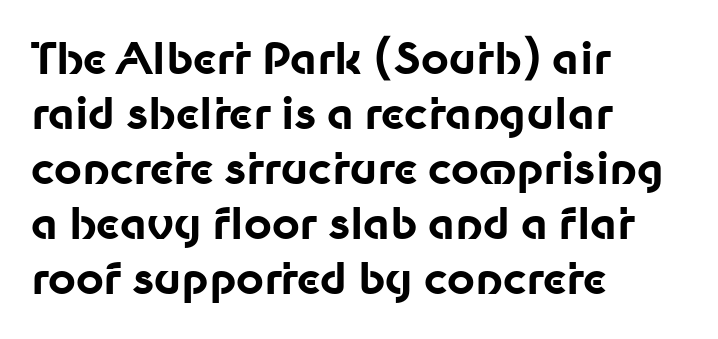
Q: Is the text bold? A: Yes.
Q: Is the text italic (slanted)? A: No, it is upright.
Q: Is the typeface a serif or a sans-serif typeface? A: Sans-serif.
Q: Is the text underlined? A: No.
Q: How is the paragraph aligned? A: Left-aligned.
Q: Is the spacing between letters normal or unusually wide? A: Normal.
Q: Is the spacing between lines tight, normal or loose? A: Normal.
Q: Width (condensed, normal, or wide)? A: Normal.
Q: Stroke contrast? A: Low.
Q: x-height? A: Medium.
Q: Monospaced? A: No.
